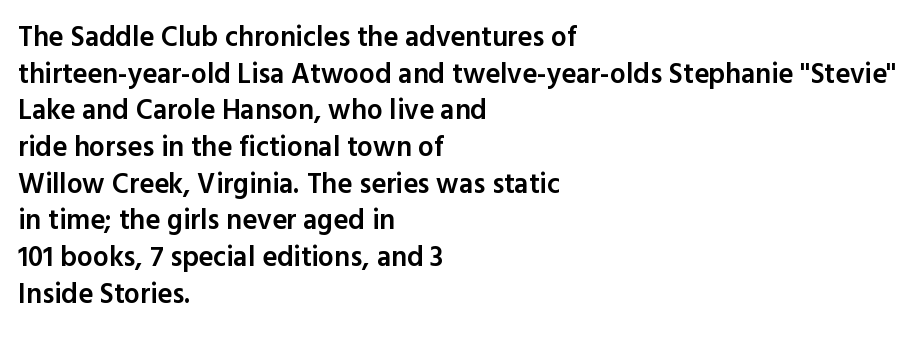
The rendering shows plain stroke endings on the letterforms — a sans-serif design. Note the varied advance widths — an 'i' is clearly narrower than an 'm'. Vertical spacing — default. This rendering leaves character spacing at its baseline value. Typeset ragged right — the left edge is the straight one. The passage shown is not underscored anywhere.
